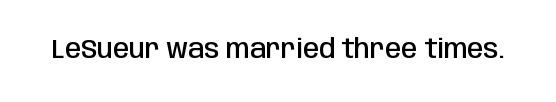
The image shows 26 px text type, upright; set normal letter spacing, not underlined.
